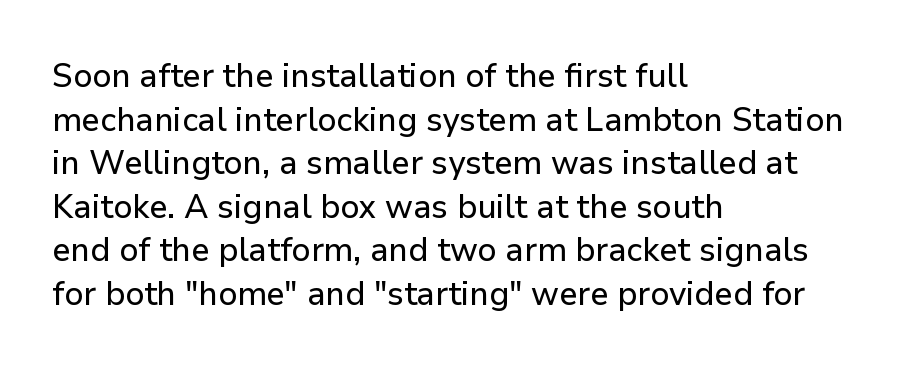
Underlining? Definitely not there. Each letter's strokes conclude bluntly, with no projecting serifs. The letters advance in unequal steps, a hallmark of proportional type. A typesetter would call this leading conventional body-copy spacing.
